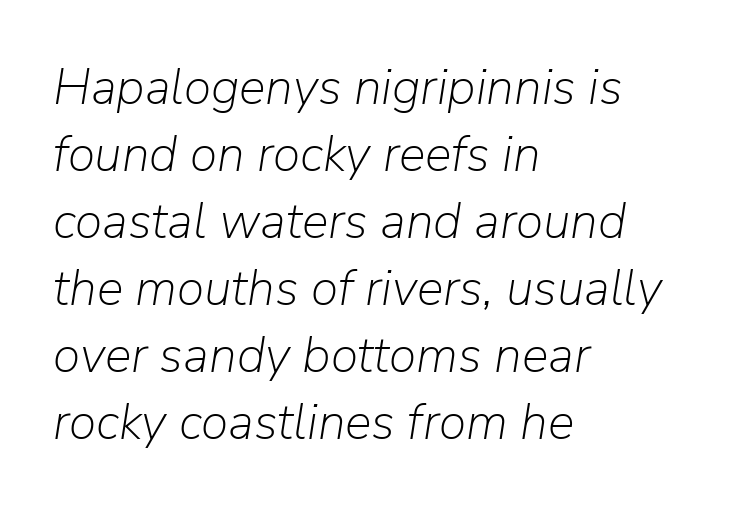
Q: Is the text bold? A: No.
Q: Is the text italic (slanted)? A: Yes, it leans right by about 9 degrees.
Q: Is the text underlined? A: No.
Q: How is the paragraph aligned? A: Left-aligned.
Q: Is the spacing between letters normal or unusually wide? A: Normal.
Q: Is the spacing between lines tight, normal or loose? A: Normal.
Q: Width (condensed, normal, or wide)? A: Normal.
Q: Stroke contrast? A: Low.
Q: x-height? A: Medium.
Q: Monospaced? A: No.
